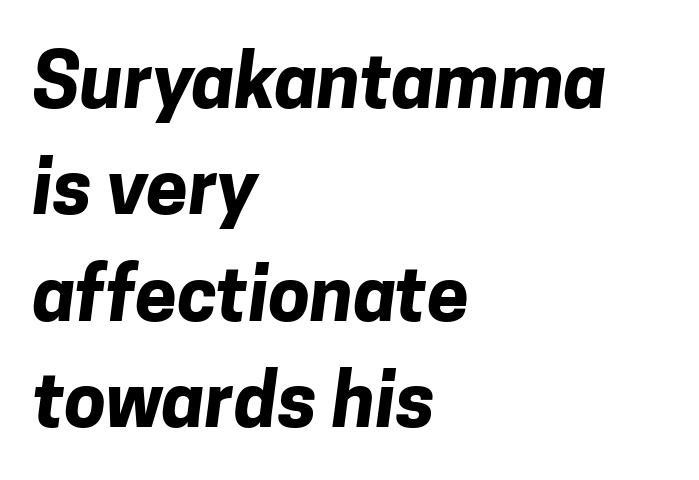
Q: Is the text bold? A: Yes.
Q: Is the typeface a serif or a sans-serif typeface? A: Sans-serif.
Q: Is the text underlined? A: No.
Q: How is the paragraph aligned? A: Left-aligned.
Q: Is the spacing between letters normal or unusually wide? A: Normal.
Q: Is the spacing between lines tight, normal or loose? A: Normal.
Q: Width (condensed, normal, or wide)? A: Normal.
Q: Stroke contrast? A: Low.
Q: x-height? A: Medium.
Q: Monospaced? A: No.
